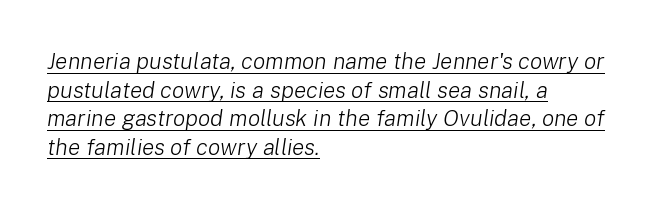
{"italic": "yes", "lean": "right", "slant_degrees": 8, "bold": "no", "underline": "yes", "align": "left", "line_spacing_ratio": 1.24, "letter_spacing": "normal", "letter_spacing_em": 0.0, "glyph_px": 23}
